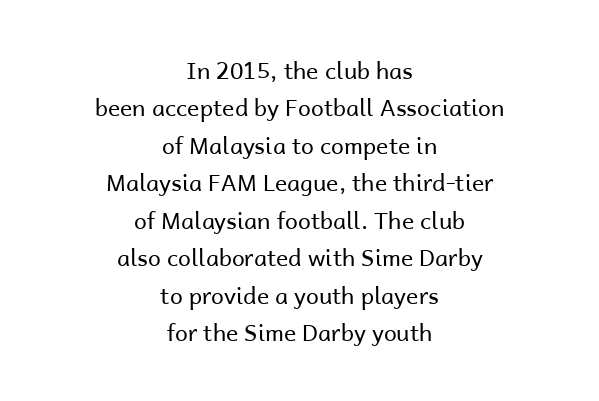
The image shows 23 px text type, upright; set centered, normal line spacing (1.63x), normal letter spacing, not underlined.
